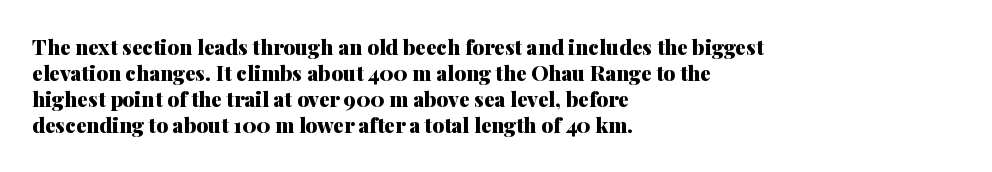
The image shows 21 px bold type, upright; set left-aligned, line spacing 1.24x, normal letter spacing, not underlined.
